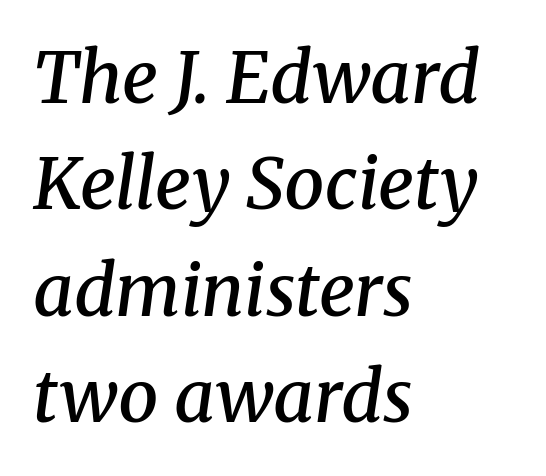
How would I describe the line gaps? Plain and ordinary. Slanted lettering throughout. Underline: absent. The line texture is even and compact thanks to regular tracking.
